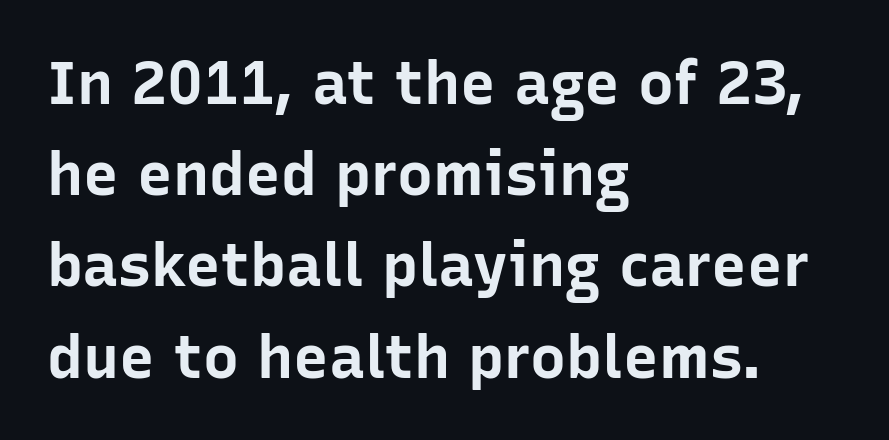
The rendering anchors every line to the left-hand side. A typesetter would call this proportional, since set widths differ per character. Does extra space separate the letters? No, they use regular spacing. Compared with an ordinary text face, these strokes are far heavier — a full bold.
